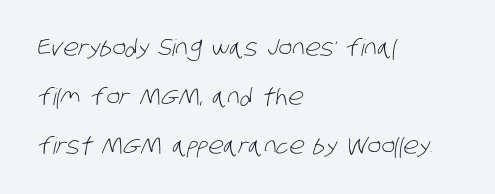
{"bold": "no", "underline": "no", "align": "left", "line_spacing": "loose", "line_spacing_ratio": 2.12, "letter_spacing": "normal", "letter_spacing_em": 0.0, "glyph_px": 23}
